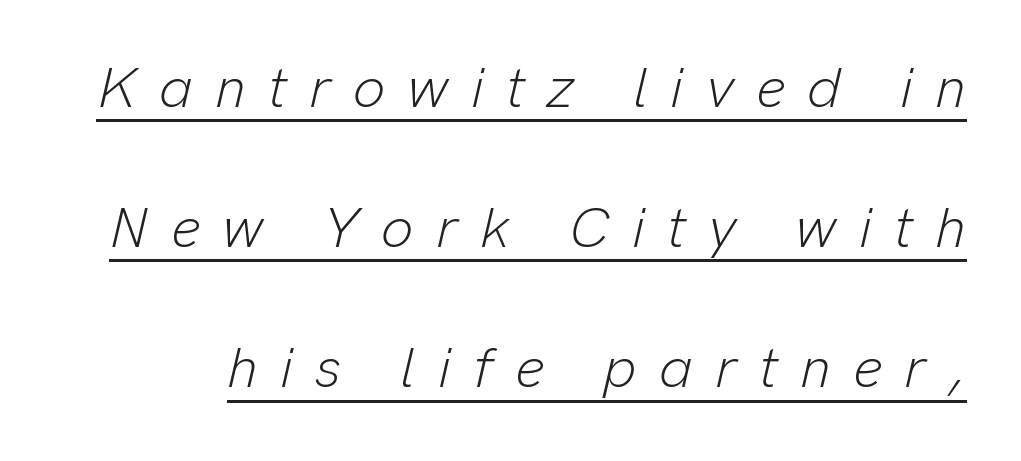
Style check: oblique. No extra ink here — the face is not bold. How are the letters spaced? Widely, with obvious added tracking. Interline gaps are noticeably wide in this sample. The words here are underlined. Think of a printed novel: that variable character pitch is what you see here.
